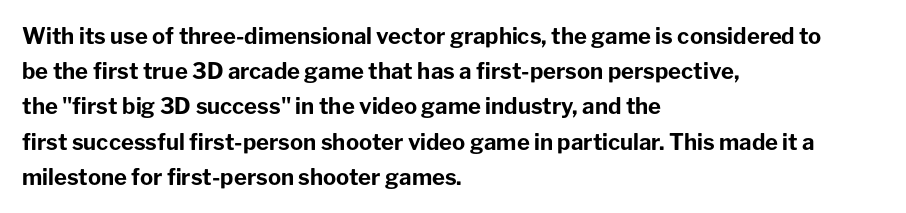
{"italic": "no", "bold": "yes", "underline": "no", "align": "left", "line_spacing": "normal", "line_spacing_ratio": 1.6, "letter_spacing": "normal", "letter_spacing_em": 0.0, "glyph_px": 22}
